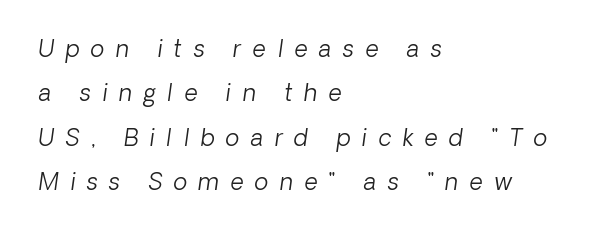
{"italic": "yes", "lean": "right", "slant_degrees": 8, "bold": "no", "underline": "no", "align": "left", "line_spacing": "loose", "line_spacing_ratio": 1.93, "letter_spacing": "wide", "letter_spacing_em": 0.5, "glyph_px": 23}
